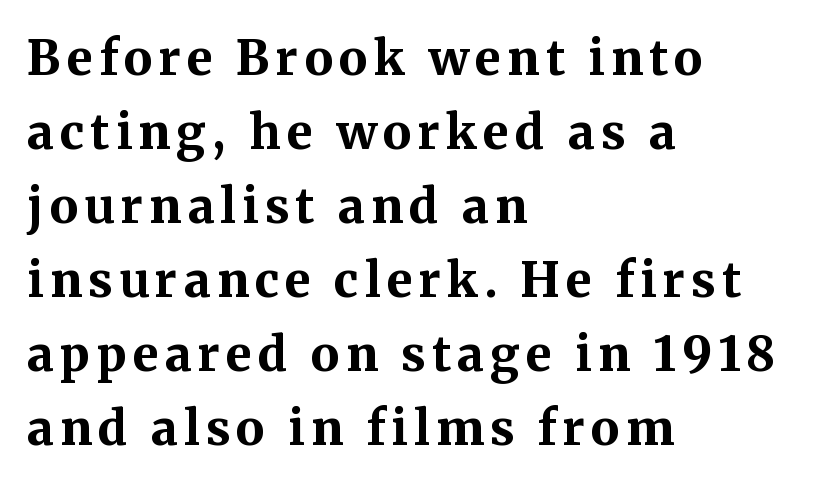
Emphasis by weight is at full strength: bold. Vertical spacing — default. A typesetter would label this face a serif. The font's upright variant was chosen for this text. The gap between lines stays unmarked. The lines in this sample share a left origin and differ only in where they stop.
